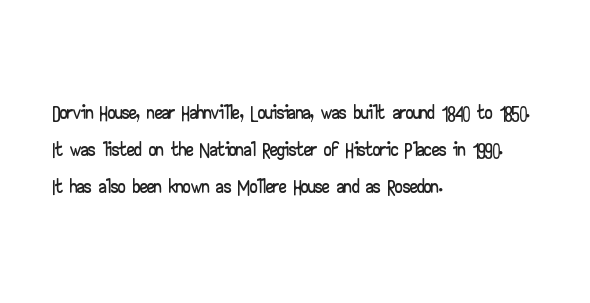
The image shows 30 px wide sans-serif type, upright; set left-aligned, line spacing 1.24x, normal letter spacing, not underlined; low stroke contrast and a small x-height.
